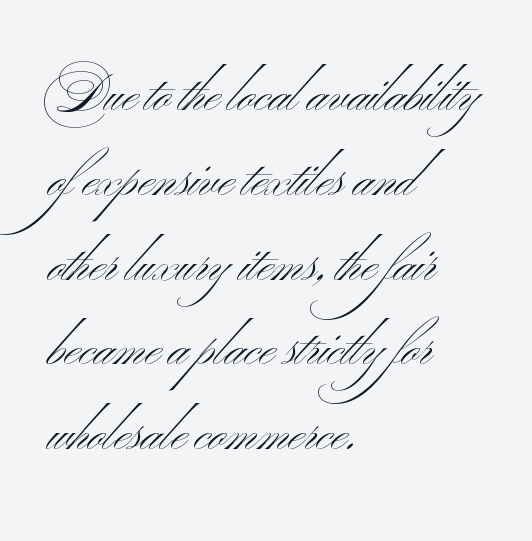
Caption: multi-line text, flush left, ragged right. Notice how descenders clear the ascenders below comfortably — that's standard leading. Letters rest on an invisible, unmarked baseline. No extra ink here — the face is not bold. Note the varied advance widths — an 'i' is clearly narrower than an 'm'. In terms of letterspacing, this is plain default setting.
